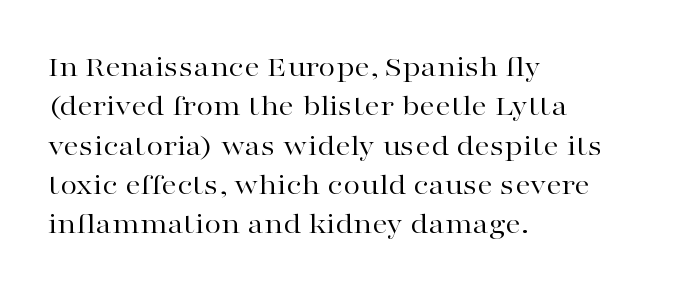
The image shows 31 px regular-weight, wide serif type, upright; set left-aligned, normal line spacing (1.27x), normal letter spacing, not underlined; high stroke contrast and a medium x-height.
